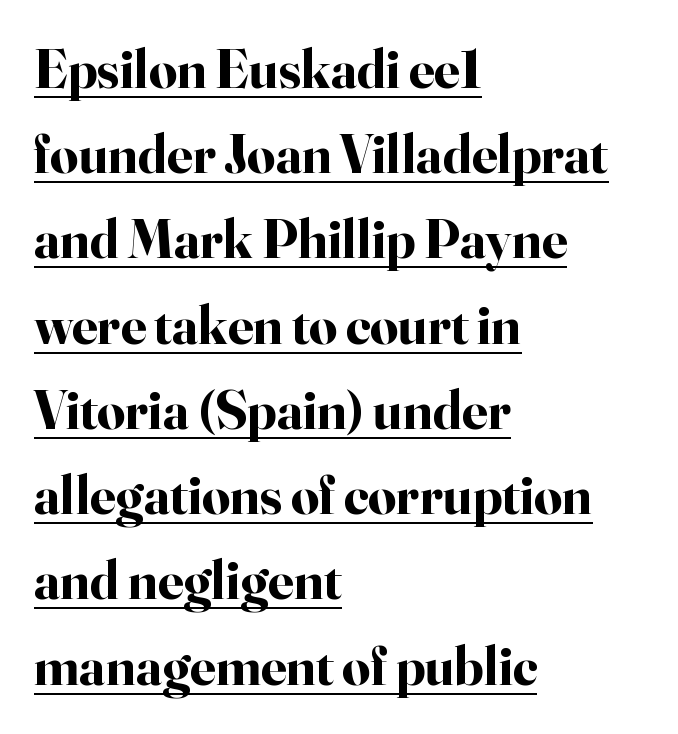
The image shows 55 px bold serif type, upright; set left-aligned, normal line spacing (1.55x), normal letter spacing, underlined; high stroke contrast and a small x-height.
